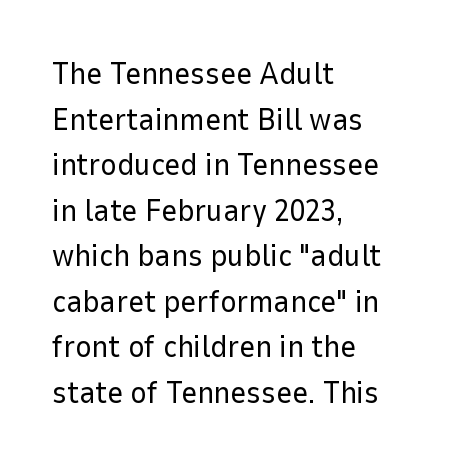
The image shows 31 px regular-weight sans-serif type, upright; set left-aligned, normal line spacing (1.47x), normal letter spacing, not underlined; low stroke contrast and a medium x-height.
